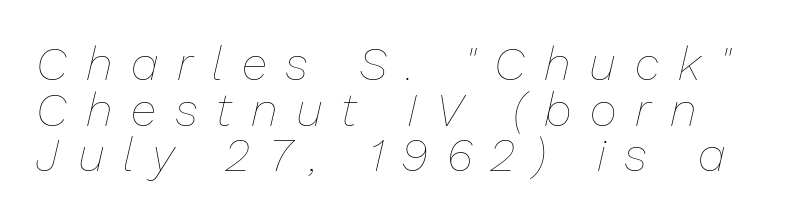
Q: Is the text bold? A: No.
Q: Is the text italic (slanted)? A: Yes, it leans right by about 13 degrees.
Q: Is the text underlined? A: No.
Q: Is the spacing between letters normal or unusually wide? A: Unusually wide.
Q: Is the spacing between lines tight, normal or loose? A: Tight.
Q: Width (condensed, normal, or wide)? A: Normal.
Q: Stroke contrast? A: Low.
Q: x-height? A: Medium.
Q: Monospaced? A: No.
